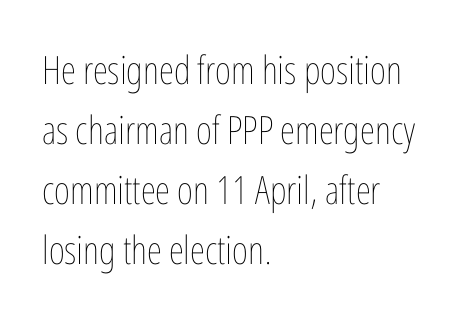
The image shows 39 px thin, condensed type, upright; set left-aligned, normal line spacing (1.54x), normal letter spacing, not underlined; low stroke contrast and a medium x-height.
